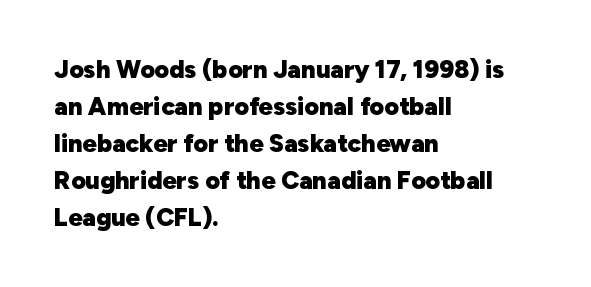
The image shows 25 px bold type, upright; set left-aligned, normal line spacing (1.48x), normal letter spacing, not underlined.
